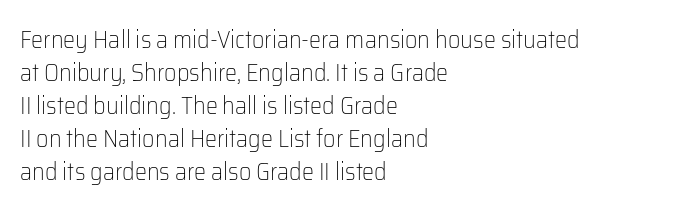
The image shows 24 px text type, upright; set left-aligned, normal line spacing (1.38x), normal letter spacing, not underlined.
